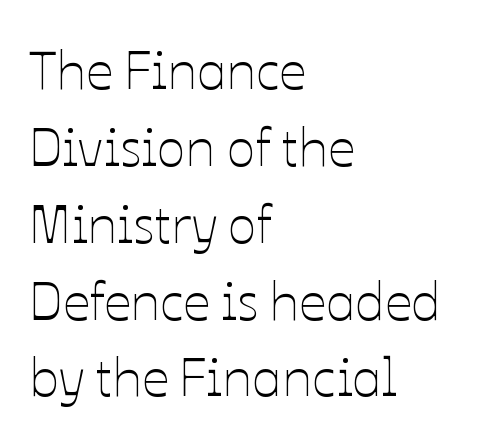
Weight: regular or lighter. Clear beneath every line of the passage. Proportional: the letters do not fall into vertical columns. The rag falls on the right side of this text block. Spacing between characters is what you'd get straight out of the box. Horizontal bands of white between lines are of average thickness.
